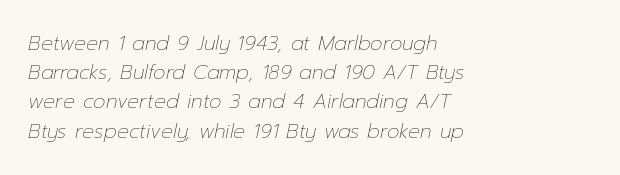
The image shows 20 px text type, italic (leaning right); set left-aligned, normal line spacing (1.46x), normal letter spacing, not underlined.
